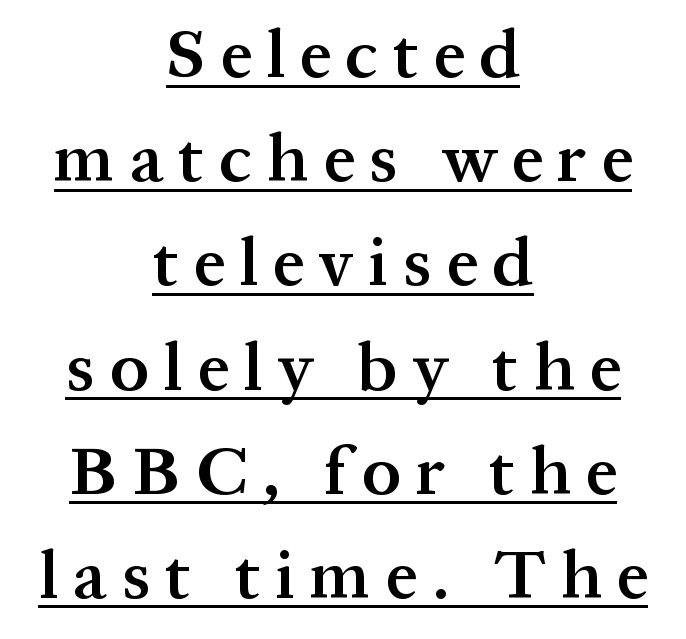
{"serif": "yes", "italic": "no", "bold": "semi", "weight": "semibold", "width": "normal", "stroke_contrast": "medium", "x_height": "medium", "monospaced": "no", "underline": "yes", "align": "center", "line_spacing": "normal", "line_spacing_ratio": 1.51, "letter_spacing": "wide", "letter_spacing_em": 0.22, "glyph_px": 69}
